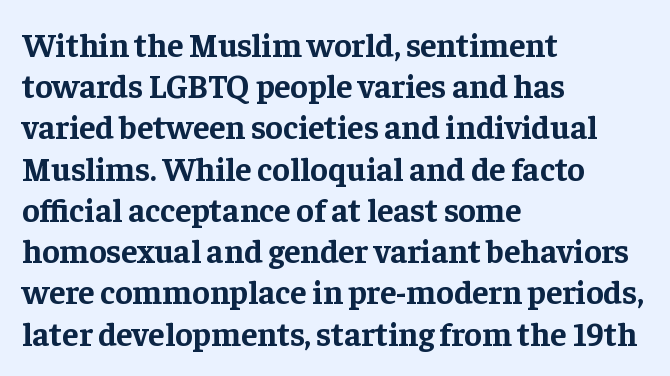
The image shows 33 px bold serif type, upright; set left-aligned, normal line spacing (1.25x), normal letter spacing, not underlined; low stroke contrast and a medium x-height.
